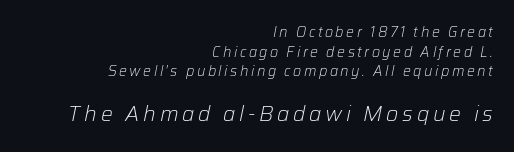
Emphasis-style slanted type is in use. The rendering uses a moderate line-height, typical for paragraphs. This rendering uses right alignment, leaving the left contour irregular. Is the lower block the larger one? Yes — the lower block carries the bigger type. A light-to-regular cut is what we see here. The zone under the glyphs is completely vacant.
